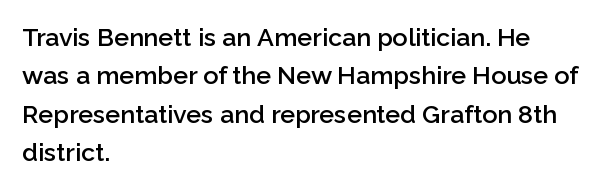
The image shows 25 px text type, upright; set left-aligned, normal line spacing (1.54x), normal letter spacing, not underlined.
